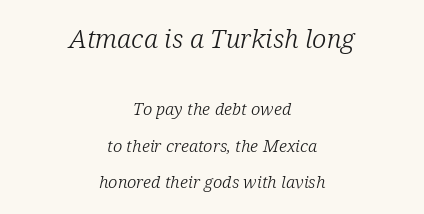
If you measured baseline to baseline, you'd find a long distance. Unbolded letterforms with no extra heft. The paragraph shown floats in the horizontal middle. The area under the type is left untouched.
